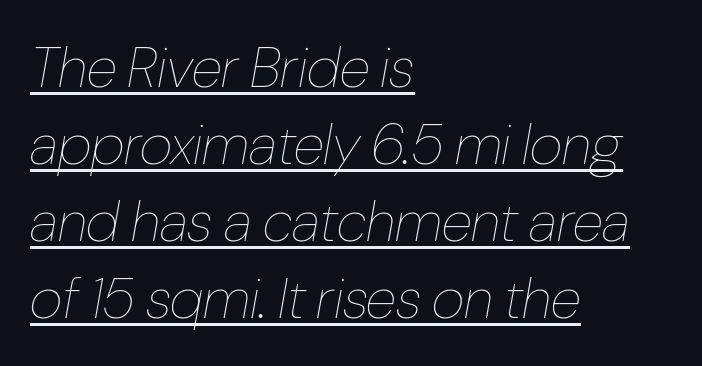
The image shows 57 px thin, condensed type, italic (leaning right); set left-aligned, normal line spacing (1.35x), normal letter spacing, underlined; low stroke contrast and a medium x-height.
